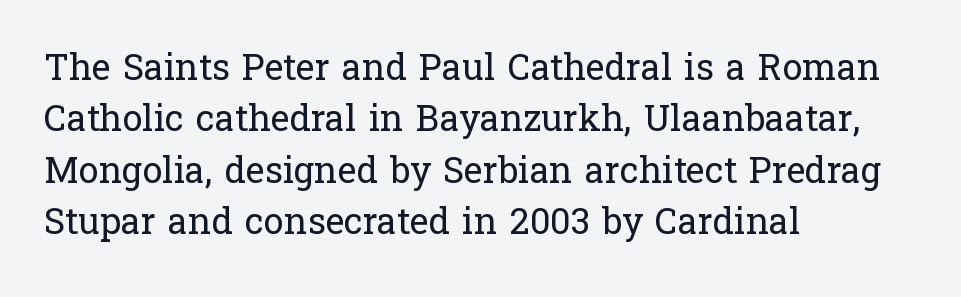
The image shows 36 px regular-weight serif type, upright; set left-aligned, normal line spacing (1.43x), normal letter spacing, not underlined; low stroke contrast and a medium x-height.
